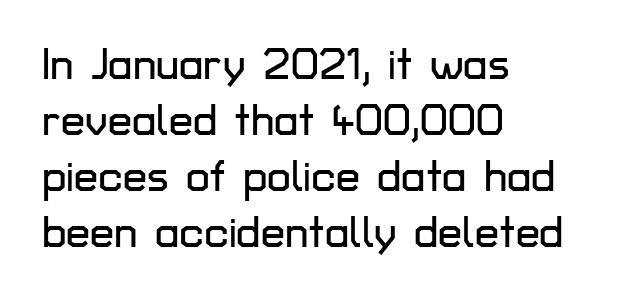
Q: Is the text italic (slanted)? A: No, it is upright.
Q: Is the typeface a serif or a sans-serif typeface? A: Sans-serif.
Q: Is the text underlined? A: No.
Q: How is the paragraph aligned? A: Left-aligned.
Q: Is the spacing between letters normal or unusually wide? A: Normal.
Q: Is the spacing between lines tight, normal or loose? A: Normal.
Q: Width (condensed, normal, or wide)? A: Normal.
Q: Stroke contrast? A: Low.
Q: x-height? A: Medium.
Q: Monospaced? A: No.
